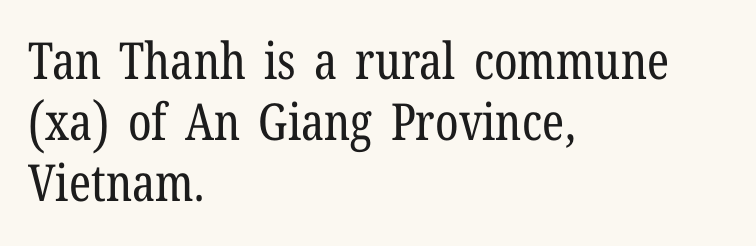
{"serif": "yes", "italic": "no", "bold": "no", "weight": "regular", "width": "condensed", "stroke_contrast": "low", "x_height": "medium", "monospaced": "no", "underline": "no", "align": "left", "line_spacing_ratio": 1.2, "letter_spacing": "normal", "letter_spacing_em": 0.0, "glyph_px": 51}
